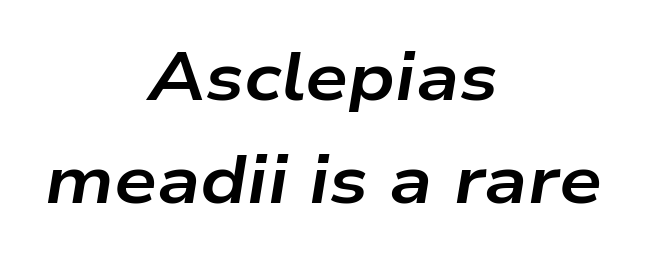
Q: Is the text bold? A: Yes.
Q: Is the text italic (slanted)? A: Yes, it leans right by about 9 degrees.
Q: Is the text underlined? A: No.
Q: How is the paragraph aligned? A: Centered.
Q: Is the spacing between letters normal or unusually wide? A: Normal.
Q: Is the spacing between lines tight, normal or loose? A: Normal.
Q: Width (condensed, normal, or wide)? A: Wide.
Q: Stroke contrast? A: Low.
Q: x-height? A: Medium.
Q: Monospaced? A: No.
